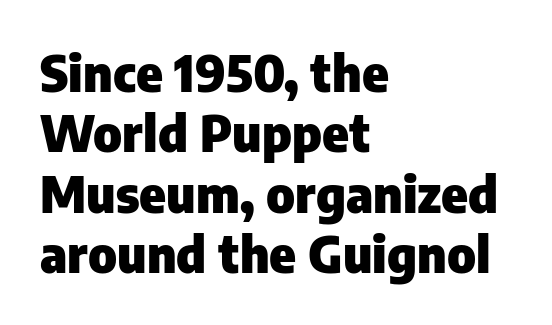
Horizontally, the lines are justified to the leading edge only. In terms of weight, the rendering is a true, heavy bold. The words here are not underlined. Nothing unusual about the tracking: characters are spaced as the font intends. The passage shown is typed in a proportional face where columns would drift. Typographically, this falls in the sans-serif category.
